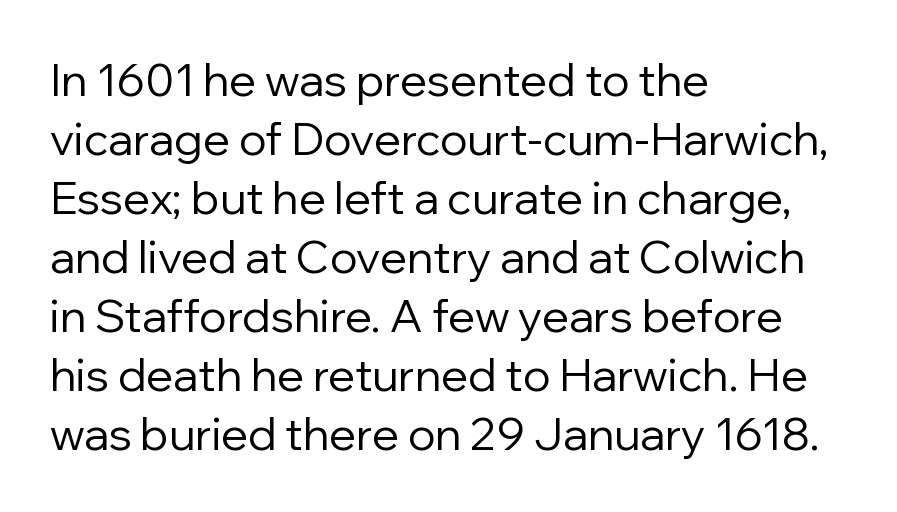
{"serif": "no", "italic": "no", "bold": "no", "weight": "regular", "width": "normal", "stroke_contrast": "low", "x_height": "medium", "monospaced": "no", "underline": "no", "align": "left", "line_spacing": "normal", "line_spacing_ratio": 1.31, "letter_spacing": "normal", "letter_spacing_em": 0.0, "glyph_px": 45}
